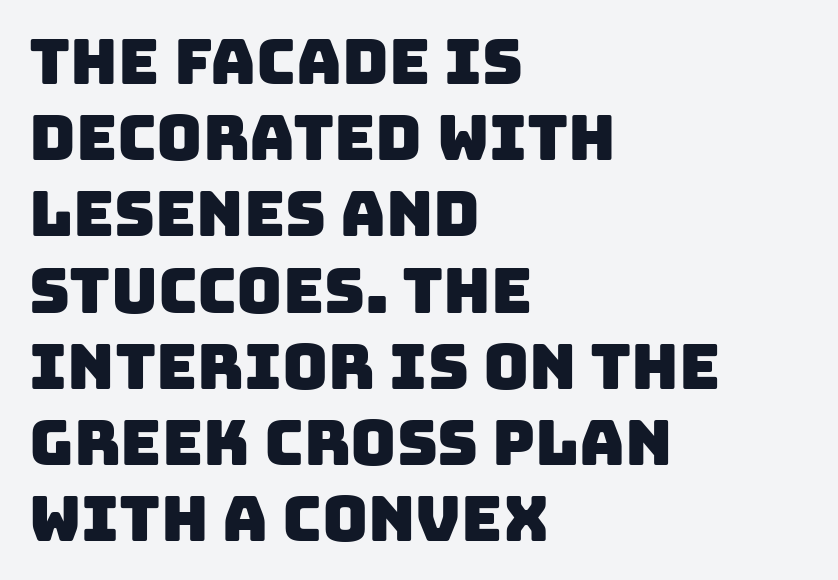
The image shows 63 px sans-serif type; set left-aligned, line spacing 1.21x, normal letter spacing, not underlined; low stroke contrast and a large x-height.
